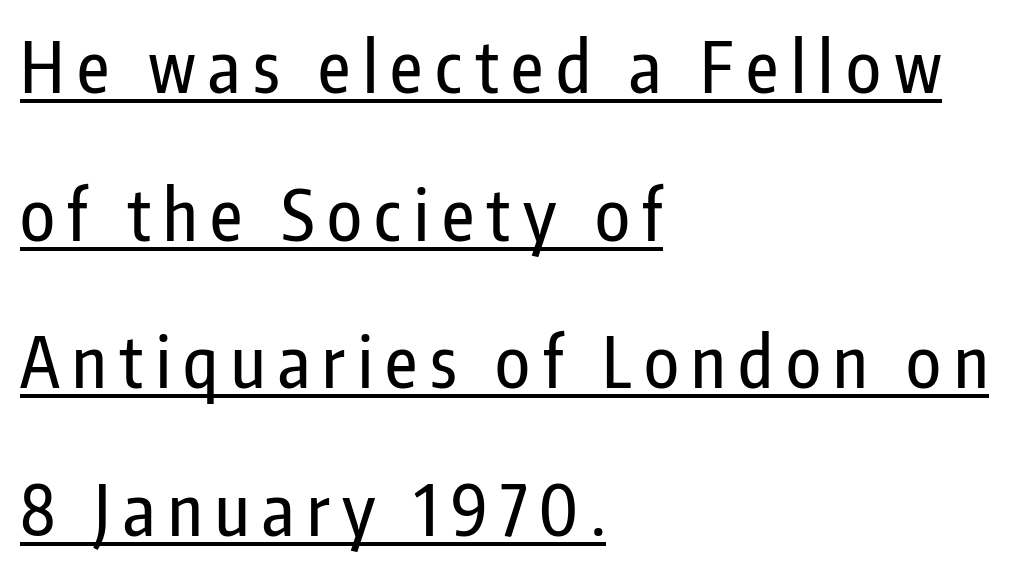
These characters rest on top of a visible drawn line. Short and long lines alike share a common starting point at left. Widely set lines give the paragraph a tall, airy silhouette. You could not count columns in this text — the font is proportionally spaced. Italic? Not at all — the glyphs are vertical.
